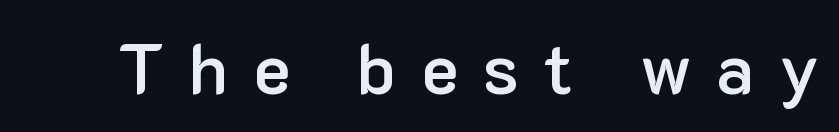
{"serif": "no", "italic": "no", "bold": "semi", "weight": "semibold", "width": "normal", "stroke_contrast": "low", "x_height": "medium", "monospaced": "no", "underline": "no", "letter_spacing": "wide", "letter_spacing_em": 0.35, "glyph_px": 70}
